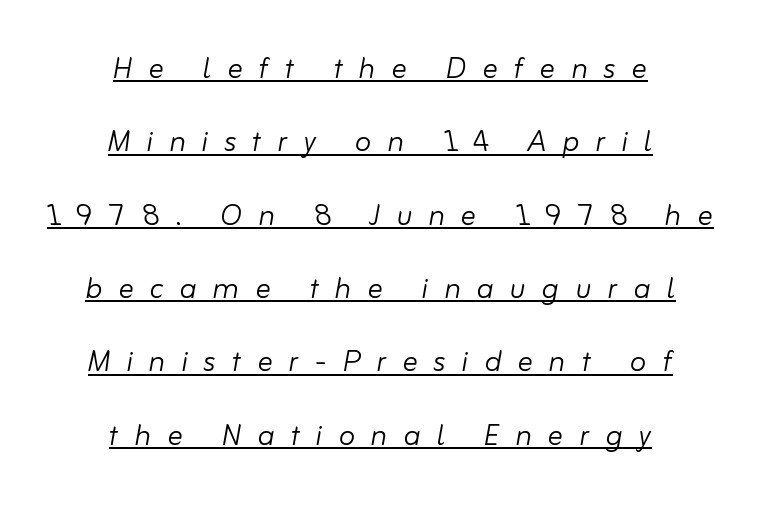
Q: Is the text bold? A: No.
Q: Is the text italic (slanted)? A: Yes, it leans right by about 10 degrees.
Q: Is the text underlined? A: Yes.
Q: How is the paragraph aligned? A: Centered.
Q: Is the spacing between letters normal or unusually wide? A: Unusually wide.
Q: Is the spacing between lines tight, normal or loose? A: Loose.
Q: Width (condensed, normal, or wide)? A: Normal.
Q: Stroke contrast? A: Low.
Q: x-height? A: Small.
Q: Monospaced? A: No.
